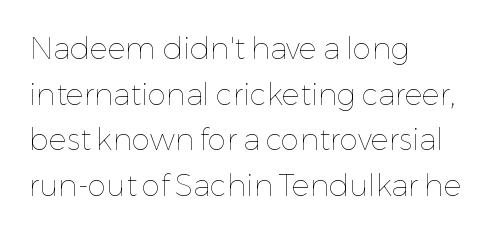
Here the designer chose a conventional face with non-uniform glyph widths. Every character sits straight up, as roman type does. Reading down the block, your eye returns to a fixed left position each line. The foot of each line stays bare and open. Each stroke keeps to a modest, everyday thickness or less.
